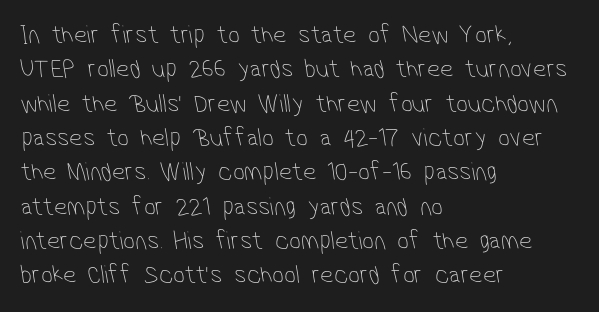
The image shows 26 px text type; set left-aligned, normal line spacing (1.32x), normal letter spacing, not underlined.
